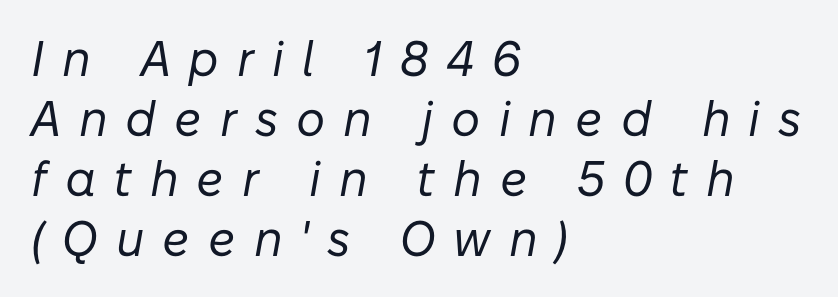
Q: Is the text bold? A: No.
Q: Is the text italic (slanted)? A: Yes, it leans right by about 10 degrees.
Q: Is the text underlined? A: No.
Q: How is the paragraph aligned? A: Left-aligned.
Q: Is the spacing between letters normal or unusually wide? A: Unusually wide.
Q: Width (condensed, normal, or wide)? A: Normal.
Q: Stroke contrast? A: Low.
Q: x-height? A: Medium.
Q: Monospaced? A: No.
